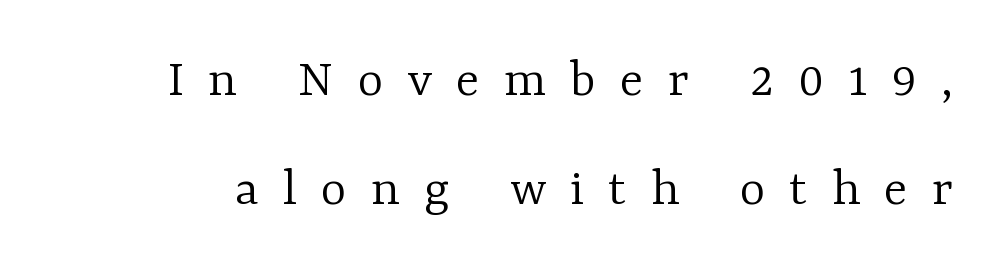
Q: Is the text bold? A: No.
Q: Is the text italic (slanted)? A: No, it is upright.
Q: Is the typeface a serif or a sans-serif typeface? A: Serif.
Q: Is the text underlined? A: No.
Q: Is the spacing between letters normal or unusually wide? A: Unusually wide.
Q: Is the spacing between lines tight, normal or loose? A: Loose.
Q: Width (condensed, normal, or wide)? A: Normal.
Q: Stroke contrast? A: Low.
Q: x-height? A: Medium.
Q: Monospaced? A: No.
